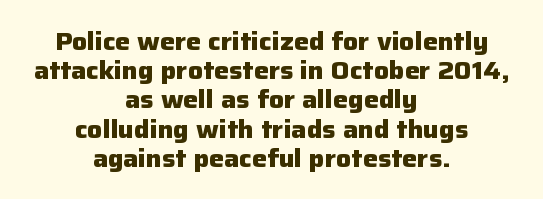
The axis of the letterforms is exactly vertical. A bare baseline throughout the passage. Characters follow at the spacing the type designer built in. Every letter is thick-stroked: bold, no question. Horizontal alignment here is central, giving a formal, balanced look.
